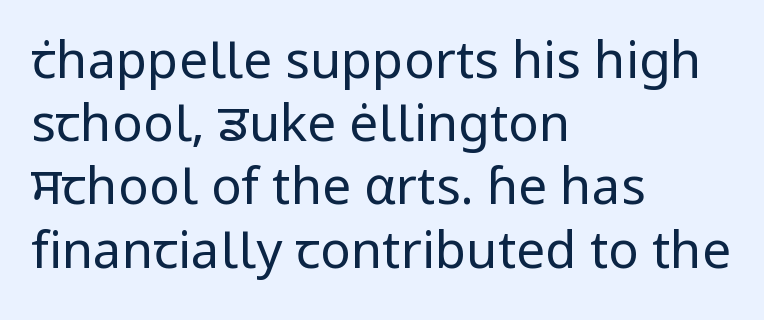
The image shows 51 px regular-weight sans-serif type, upright; set left-aligned, line spacing 1.24x, normal letter spacing, not underlined; low stroke contrast and a medium x-height.
